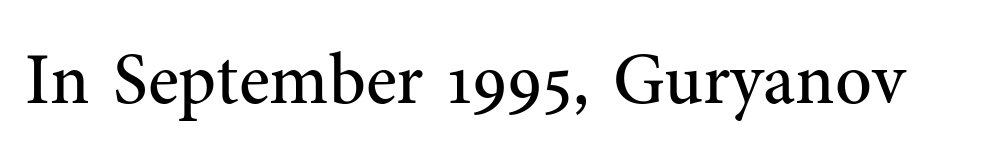
The image shows 72 px regular-weight serif type, upright; set normal letter spacing, not underlined; medium stroke contrast and a medium x-height.
